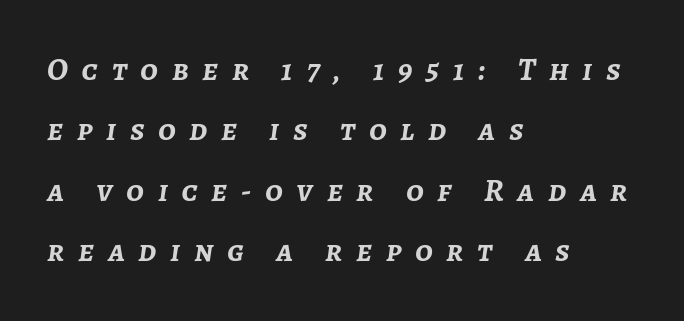
{"italic": "yes", "lean": "right", "slant_degrees": 7, "bold": "yes", "weight": "semibold", "width": "normal", "stroke_contrast": "low", "x_height": "medium", "monospaced": "no", "underline": "no", "align": "left", "line_spacing_ratio": 1.89, "letter_spacing": "wide", "letter_spacing_em": 0.43, "glyph_px": 32}
